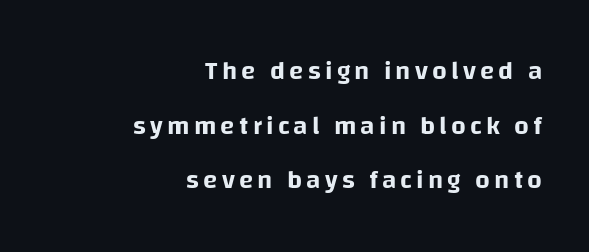
{"italic": "no", "underline": "no", "align": "right", "line_spacing": "loose", "line_spacing_ratio": 2.1, "glyph_px": 26}
